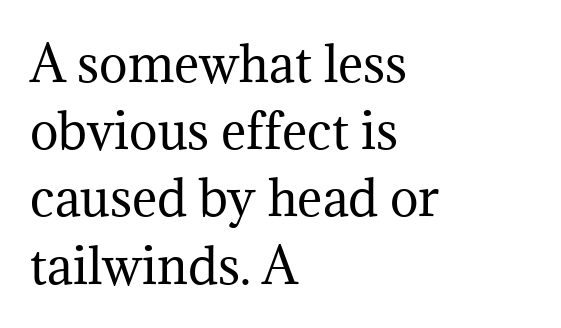
{"serif": "yes", "italic": "no", "bold": "no", "weight": "regular", "width": "normal", "stroke_contrast": "medium", "x_height": "medium", "monospaced": "no", "underline": "no", "align": "left", "line_spacing": "normal", "line_spacing_ratio": 1.4, "letter_spacing": "normal", "letter_spacing_em": 0.0, "glyph_px": 48}
